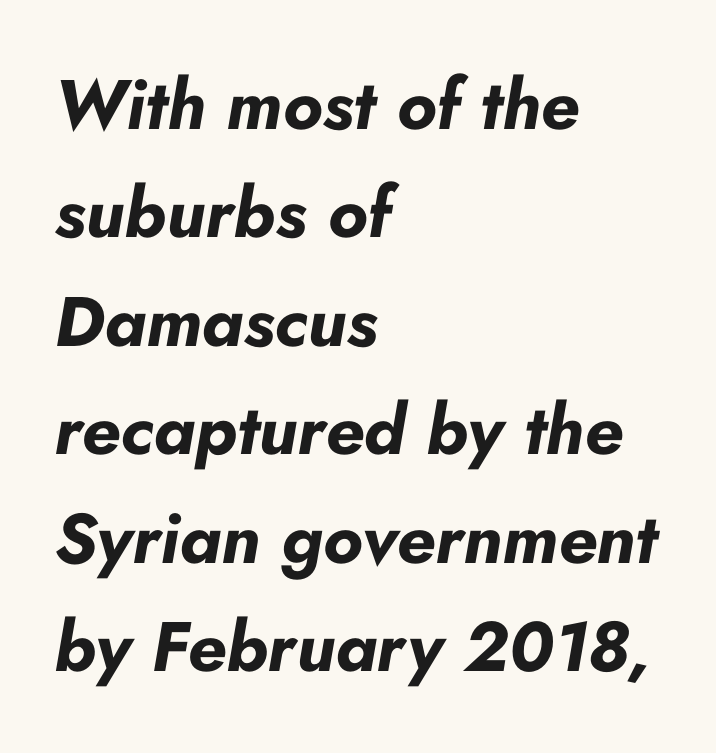
The image shows 70 px bold type, italic (leaning right); set left-aligned, normal line spacing (1.55x), normal letter spacing, not underlined; low stroke contrast and a small x-height.
